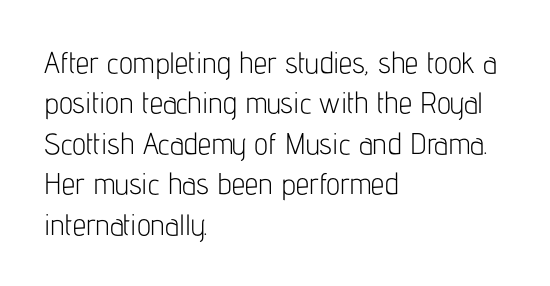
The image shows 30 px light, condensed sans-serif type, upright; set left-aligned, normal line spacing (1.35x), normal letter spacing, not underlined; low stroke contrast and a medium x-height.
